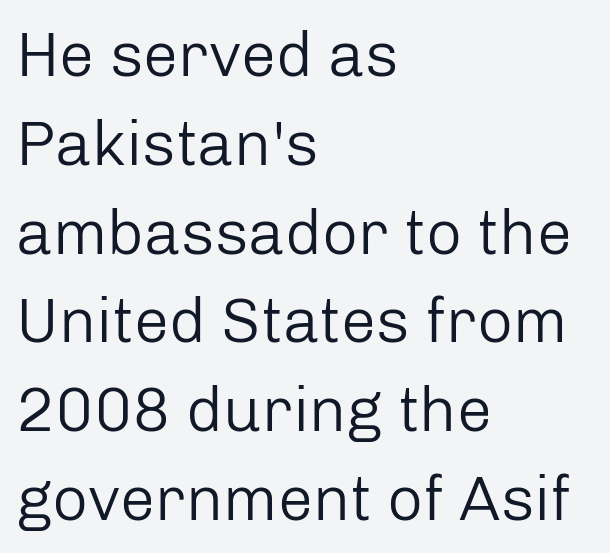
This is roman type, the default non-slanted kind. The passage shown stacks its lines at a standard gap. A typesetter would call this proportional, since set widths differ per character. The passage shown is typeset with a sans-serif family. Spacing between characters is what you'd get straight out of the box. Honestly, there is no underline to notice here at all.
